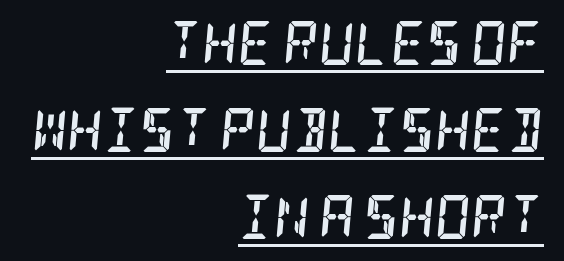
Q: Is the text bold? A: Yes.
Q: Is the text italic (slanted)? A: Yes, it leans right by about 5 degrees.
Q: Is the typeface a serif or a sans-serif typeface? A: Serif.
Q: Is the text underlined? A: Yes.
Q: How is the paragraph aligned? A: Right-aligned.
Q: Is the spacing between letters normal or unusually wide? A: Normal.
Q: Is the spacing between lines tight, normal or loose? A: Loose.
Q: Width (condensed, normal, or wide)? A: Condensed.
Q: Stroke contrast? A: Low.
Q: x-height? A: Large.
